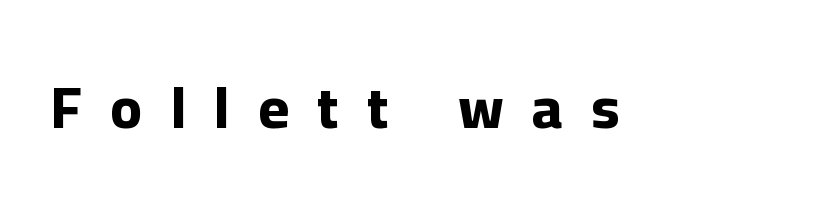
Typographically, this falls in the sans-serif category. The passage shown is not underscored anywhere. The rendering uses natural spacing where letterforms have individual widths. A full-strength bold gives these letters their thick strokes. Compared with typical body copy, the letter spacing here is much looser.
